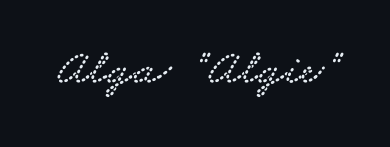
Default kerning and tracking; the words read as compact shapes. A typesetter would call this proportional, since set widths differ per character. Underline: absent.
